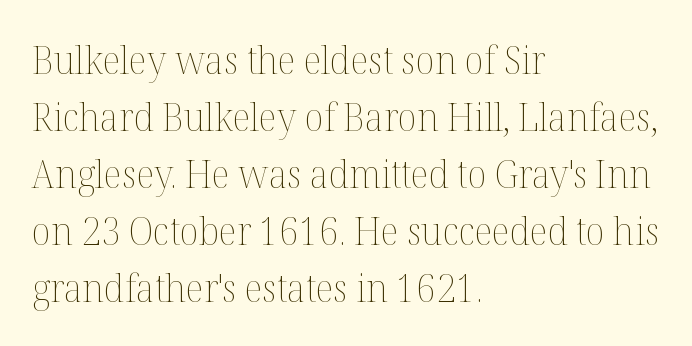
{"italic": "no", "bold": "no", "weight": "thin", "width": "normal", "stroke_contrast": "medium", "x_height": "medium", "monospaced": "no", "underline": "no", "align": "left", "line_spacing": "normal", "line_spacing_ratio": 1.46, "letter_spacing": "normal", "letter_spacing_em": 0.0, "glyph_px": 39}
